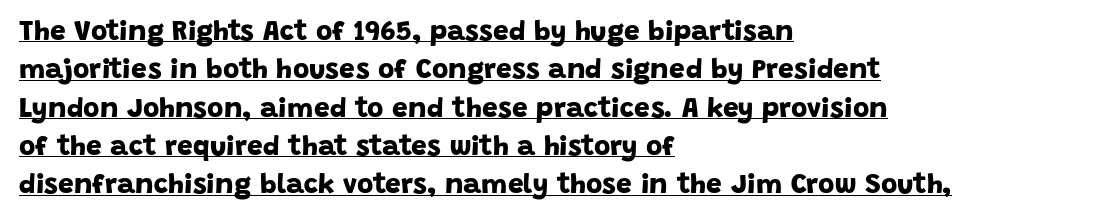
{"serif": "no", "bold": "yes", "weight": "bold", "width": "normal", "stroke_contrast": "low", "x_height": "large", "monospaced": "no", "underline": "yes", "align": "left", "line_spacing": "normal", "line_spacing_ratio": 1.37, "letter_spacing": "normal", "letter_spacing_em": 0.0, "glyph_px": 28}
